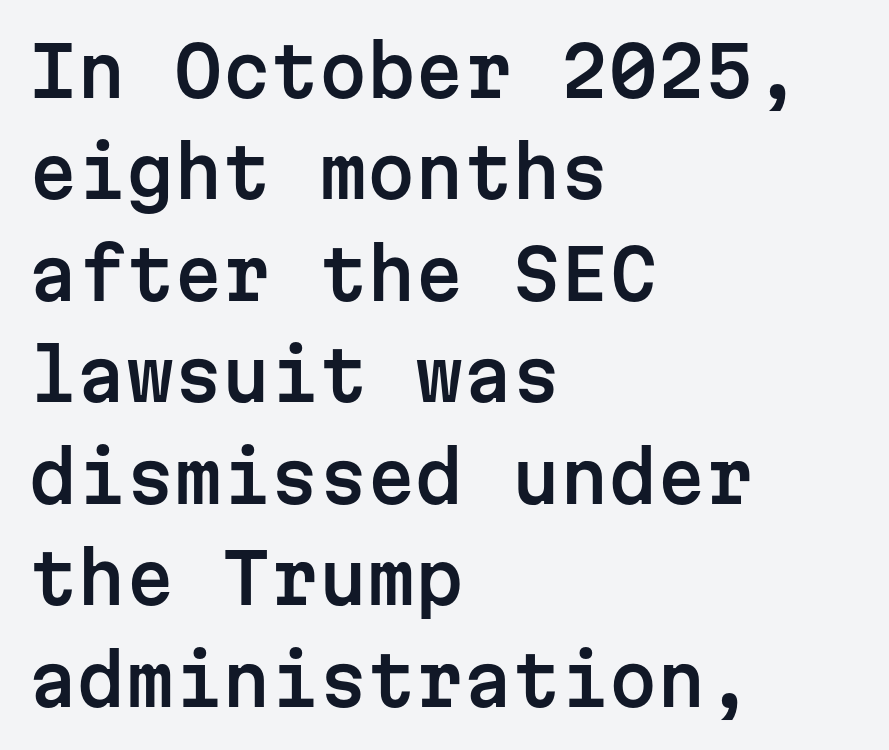
{"serif": "no", "italic": "no", "width": "normal", "stroke_contrast": "low", "x_height": "medium", "monospaced": "yes", "underline": "no", "align": "left", "line_spacing": "normal", "line_spacing_ratio": 1.47, "letter_spacing": "normal", "letter_spacing_em": 0.0, "glyph_px": 69}
